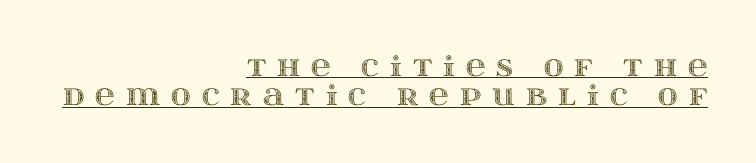
{"italic": "no", "underline": "yes", "align": "right", "line_spacing": "tight", "line_spacing_ratio": 1.09, "letter_spacing": "wide", "letter_spacing_em": 0.41, "glyph_px": 27}
